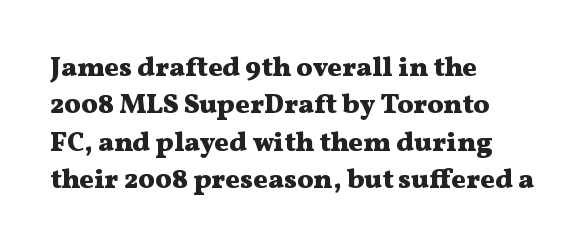
{"italic": "no", "bold": "yes", "underline": "no", "align": "left", "line_spacing": "normal", "line_spacing_ratio": 1.38, "letter_spacing": "normal", "letter_spacing_em": 0.0, "glyph_px": 27}
